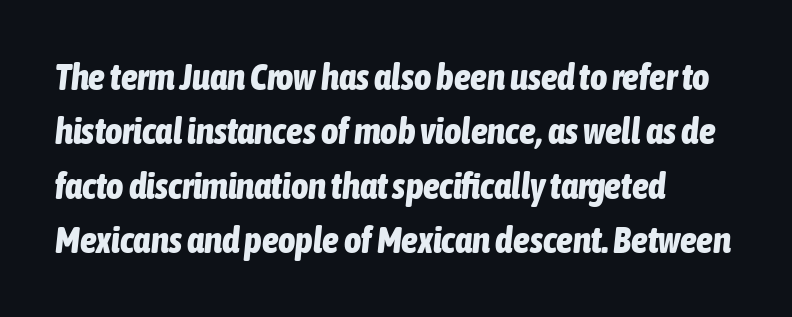
Slanted lettering throughout. The vertical gap from one line to the next is medium. The passage shown is emphatically bold. Honestly, the letter spacing is just normal — you wouldn't notice it. The string is rendered with underlining switched off. Reading down the block, your eye returns to a fixed left position each line.
